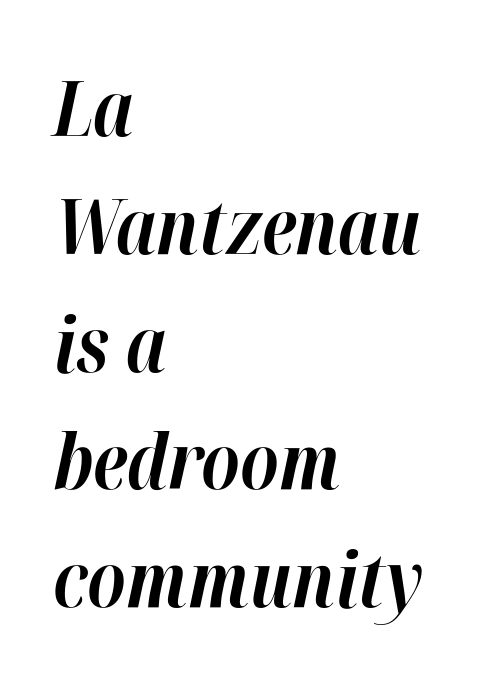
The image shows 77 px bold type, italic (leaning right); set left-aligned, normal line spacing (1.53x), normal letter spacing, not underlined; high stroke contrast and a medium x-height.
